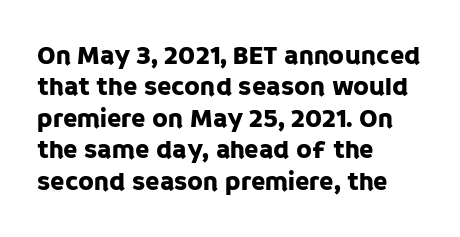
{"italic": "no", "underline": "no", "align": "left", "line_spacing_ratio": 1.21, "letter_spacing": "normal", "letter_spacing_em": 0.0, "glyph_px": 26}
